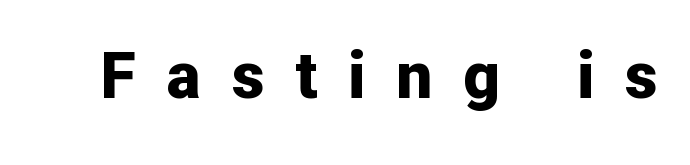
Underlining? Definitely not there. Type style note: lacks serifs. Typographic density is high because the face is bold. Loose tracking; the words dissolve into strings of separated letters. Is this a fixed-width face? No — the glyphs have proportional, varying widths. You can tell it's not italic because the verticals are truly vertical.
